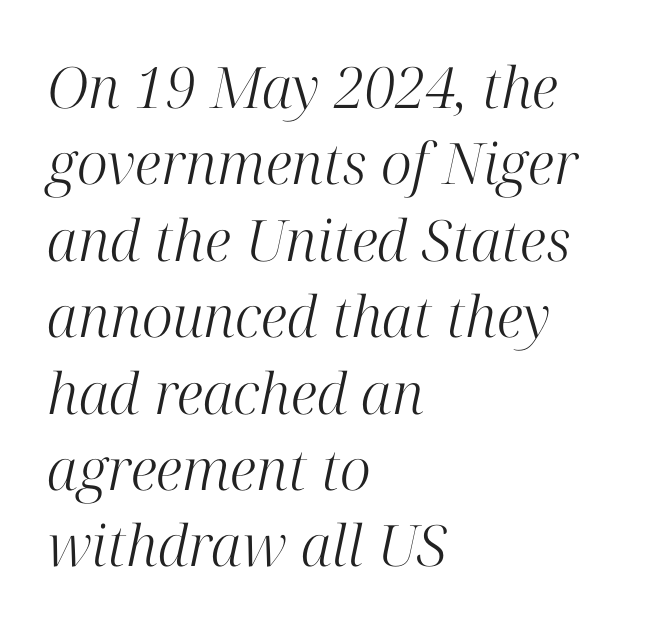
The image shows 57 px light serif type, italic (leaning right); set left-aligned, normal line spacing (1.34x), normal letter spacing, not underlined; high stroke contrast and a medium x-height.
